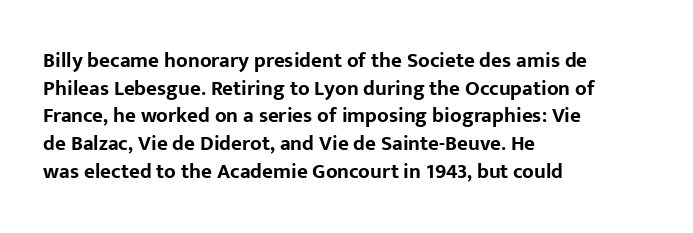
{"italic": "no", "bold": "yes", "underline": "no", "align": "left", "line_spacing": "normal", "line_spacing_ratio": 1.32, "letter_spacing": "normal", "letter_spacing_em": 0.0, "glyph_px": 21}
